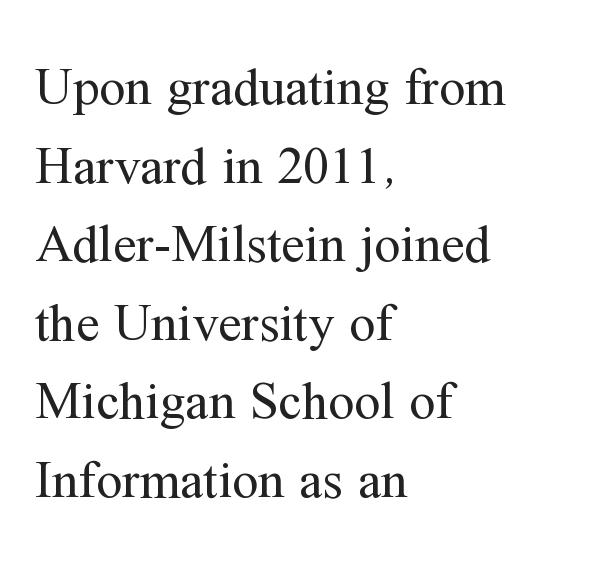
Character widths vary here, with narrow letters taking less room than wide ones. Does the type have serifs? Yes, each stem ends in a small foot. The rendering anchors every line to the left-hand side. Each row of text sits above clean, open space. This rendering leaves character spacing at its baseline value.
